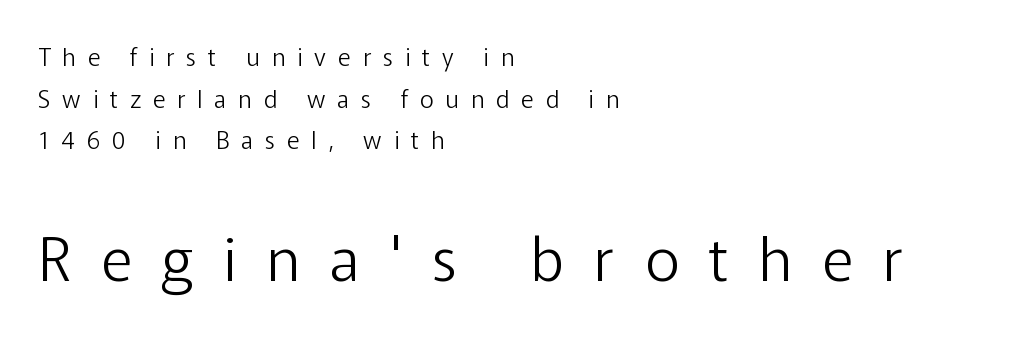
This is not heavy type; no bold has been used. Observe the wide spacing: letters keep a clear distance from each other. The zone under the glyphs is completely vacant. The typeface chosen for these lines omits serifs. Quick note: not italic, upright. The rendering uses natural spacing where letterforms have individual widths.
